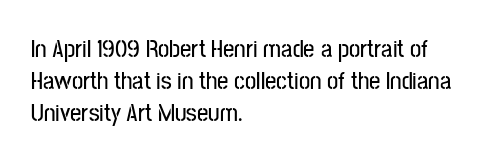
Q: Is the text italic (slanted)? A: No, it is upright.
Q: Is the text underlined? A: No.
Q: How is the paragraph aligned? A: Left-aligned.
Q: Is the spacing between letters normal or unusually wide? A: Normal.
Q: Is the spacing between lines tight, normal or loose? A: Normal.
